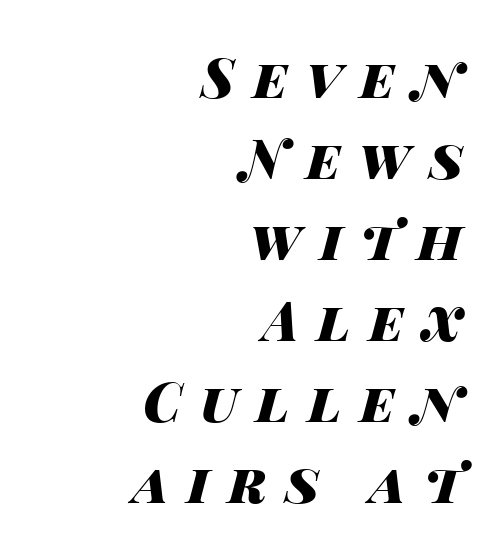
{"italic": "yes", "lean": "right", "slant_degrees": 14, "bold": "yes", "weight": "heavy", "width": "wide", "stroke_contrast": "high", "x_height": "large", "monospaced": "no", "underline": "no", "align": "right", "line_spacing": "normal", "line_spacing_ratio": 1.5, "letter_spacing": "wide", "letter_spacing_em": 0.34, "glyph_px": 54}
